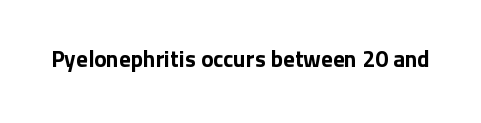
The image shows 23 px bold type, upright; set normal letter spacing, not underlined.
